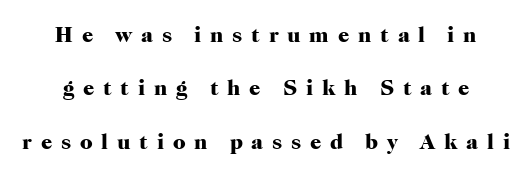
Q: Is the text bold? A: Yes.
Q: Is the text italic (slanted)? A: No, it is upright.
Q: Is the text underlined? A: No.
Q: Is the spacing between letters normal or unusually wide? A: Unusually wide.
Q: Is the spacing between lines tight, normal or loose? A: Loose.
